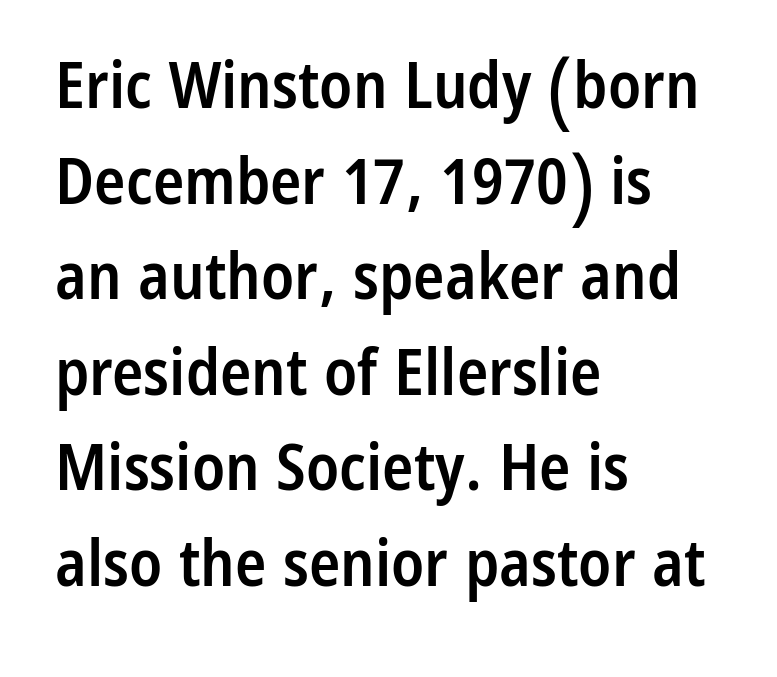
Every stem runs plumb, perpendicular to the baseline. Typographically, this falls in the sans-serif category. Bold? Not quite — semibold, heavier than regular but stopping short. In CSS terms this would be text-align: left. The letterforms sit shoulder to shoulder at normal distance. The strip under each line holds only bare page.
